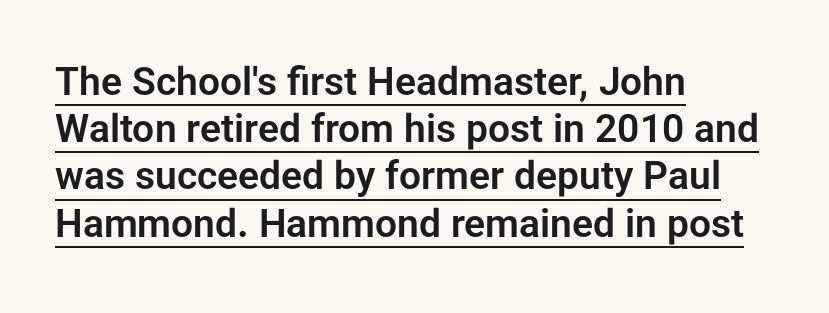
{"serif": "no", "italic": "no", "width": "normal", "stroke_contrast": "low", "x_height": "medium", "monospaced": "no", "underline": "yes", "align": "left", "line_spacing_ratio": 1.21, "letter_spacing": "normal", "letter_spacing_em": 0.0, "glyph_px": 39}
